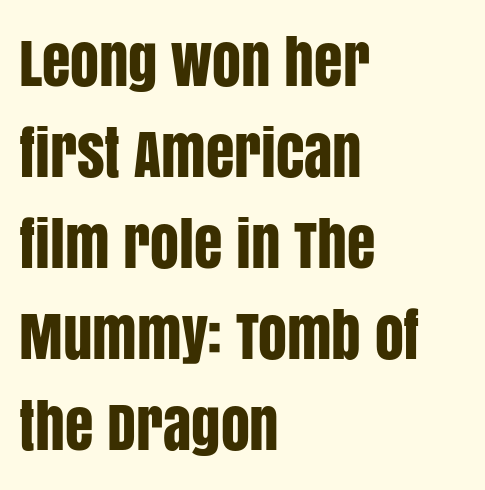
{"serif": "no", "italic": "no", "width": "condensed", "stroke_contrast": "low", "x_height": "large", "monospaced": "no", "underline": "no", "align": "left", "line_spacing": "normal", "line_spacing_ratio": 1.57, "letter_spacing": "normal", "letter_spacing_em": 0.0, "glyph_px": 58}
